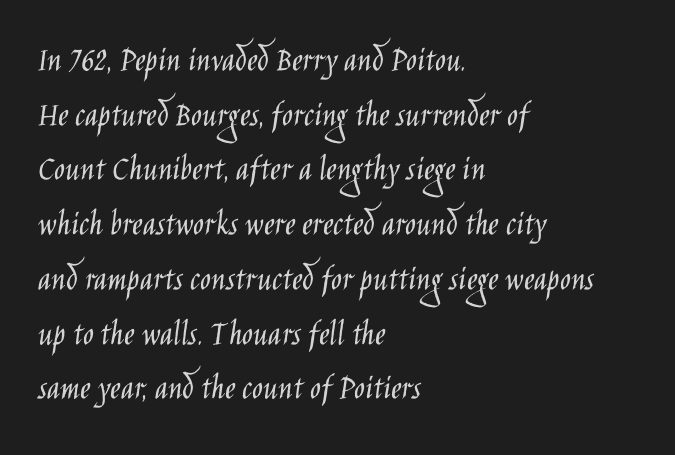
Q: Is the text bold? A: No.
Q: Is the text italic (slanted)? A: Yes.
Q: Is the typeface a serif or a sans-serif typeface? A: Sans-serif.
Q: Is the text underlined? A: No.
Q: How is the paragraph aligned? A: Left-aligned.
Q: Is the spacing between letters normal or unusually wide? A: Normal.
Q: Is the spacing between lines tight, normal or loose? A: Normal.
Q: Width (condensed, normal, or wide)? A: Condensed.
Q: Stroke contrast? A: Low.
Q: x-height? A: Large.
Q: Monospaced? A: No.
